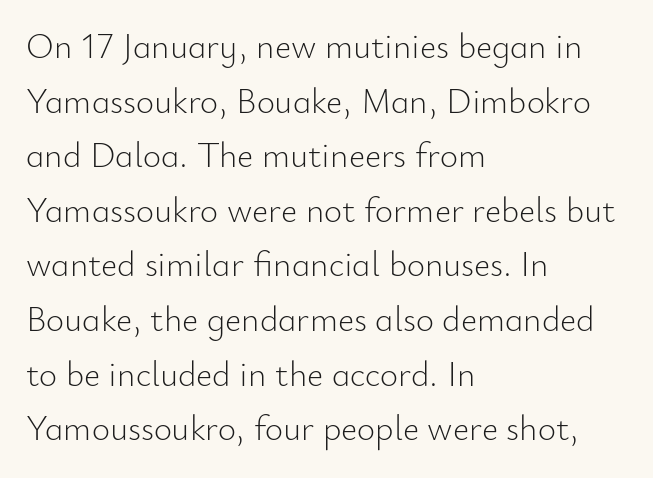
The image shows 35 px light sans-serif type, upright; set left-aligned, normal line spacing (1.56x), normal letter spacing, not underlined; low stroke contrast and a small x-height.
